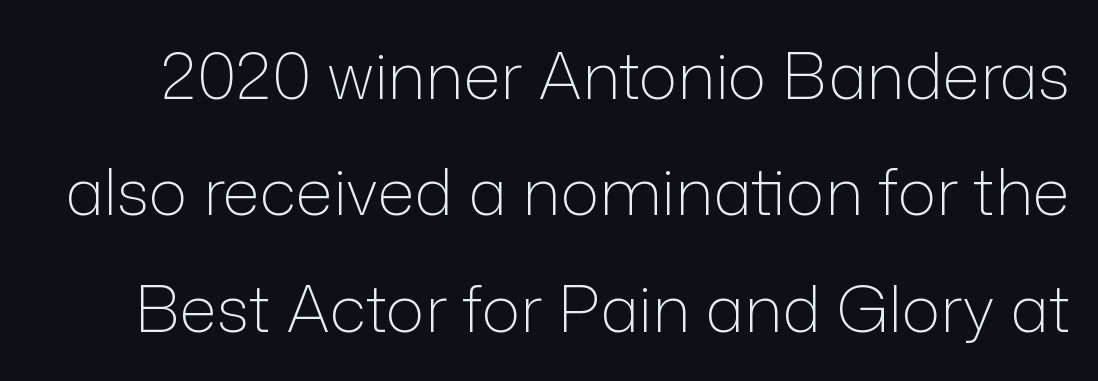
{"serif": "no", "italic": "no", "bold": "no", "weight": "light", "width": "normal", "stroke_contrast": "low", "x_height": "medium", "monospaced": "no", "underline": "no", "line_spacing_ratio": 1.79, "letter_spacing": "normal", "letter_spacing_em": 0.0, "glyph_px": 65}
